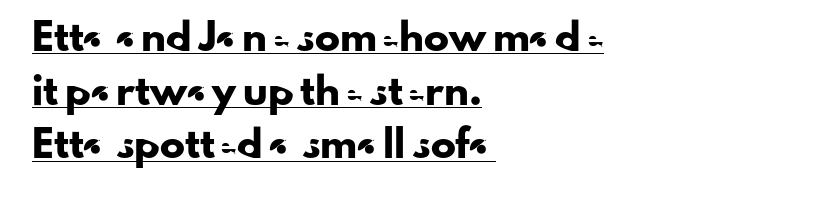
{"italic": "no", "underline": "yes", "align": "left", "line_spacing": "loose", "line_spacing_ratio": 2.15, "letter_spacing": "normal", "letter_spacing_em": 0.0, "glyph_px": 25}
